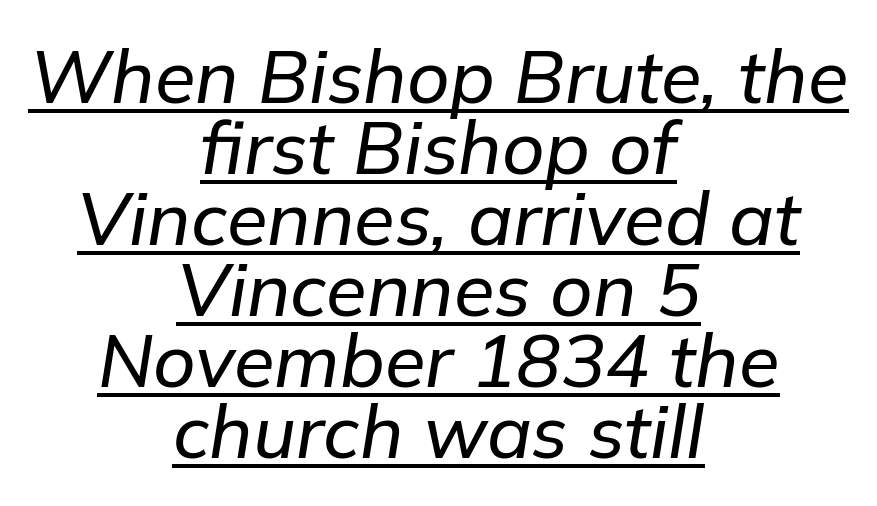
Students, observe: this is what under-led, compact text looks like. Each line of the rendering has a horizontal stroke beneath the glyphs. The whitespace from short lines is split evenly between both sides. Note the varied advance widths — an 'i' is clearly narrower than an 'm'.
